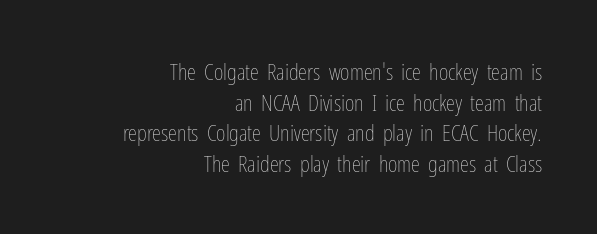
A clean baseline with only descenders dipping below it. The passage shown has conventional tracking throughout. The text block is weighted toward the right margin, trailing off unevenly leftward. What's the leading like? Ordinary, nothing unusual. Does the lettering tilt? It doesn't — this is upright. Weight: in the light-to-regular range.
